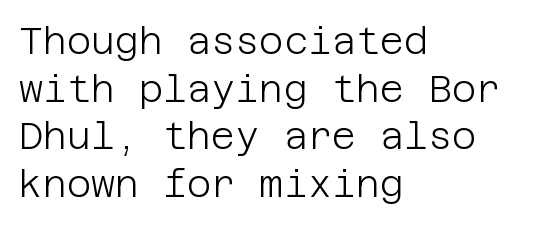
The lettering holds an erect, upright posture throughout. The compositor pushed each line to the left boundary. Is this a heavy cut? Hardly; it is regular or lighter. Just letters on the line, the space beneath them empty. Serif or sans? Sans — the stroke terminals are bare.
